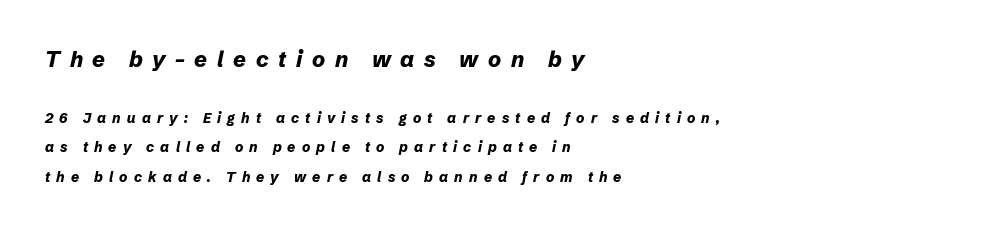
{"italic": "yes", "lean": "right", "slant_degrees": 12, "bold": "yes", "underline": "no", "align": "left", "line_spacing": "loose", "line_spacing_ratio": 2.1, "letter_spacing": "wide", "letter_spacing_em": 0.44, "larger_block": "first", "size_ratio": 1.57, "glyph_px": 22}
